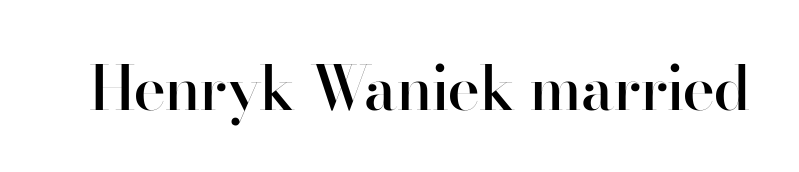
The image shows 61 px semibold sans-serif type, upright; set normal letter spacing, not underlined; high stroke contrast and a small x-height.
